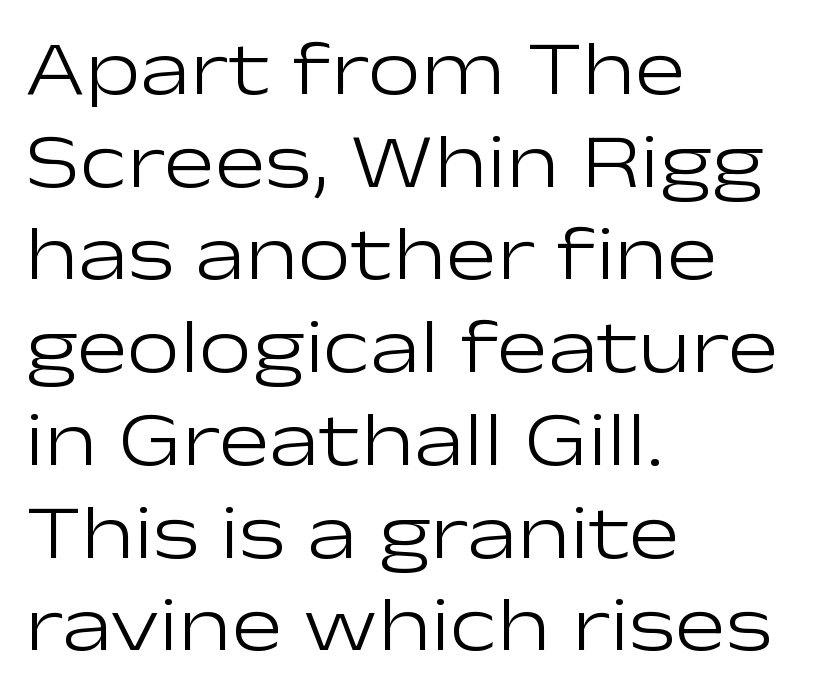
Q: Is the text bold? A: No.
Q: Is the text italic (slanted)? A: No, it is upright.
Q: Is the typeface a serif or a sans-serif typeface? A: Sans-serif.
Q: Is the text underlined? A: No.
Q: How is the paragraph aligned? A: Left-aligned.
Q: Is the spacing between letters normal or unusually wide? A: Normal.
Q: Width (condensed, normal, or wide)? A: Wide.
Q: Stroke contrast? A: Low.
Q: x-height? A: Medium.
Q: Monospaced? A: No.
